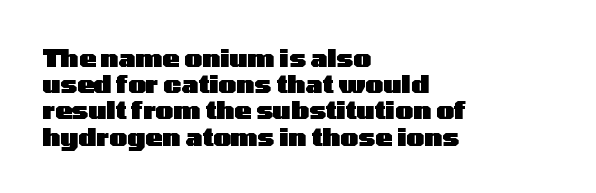
Characters remain perfectly vertical along every line. The gaps between neighbouring characters are ordinary and unremarkable. Summary of weight: heavy, a full bold. How would I describe the line gaps? Narrow and economical.
